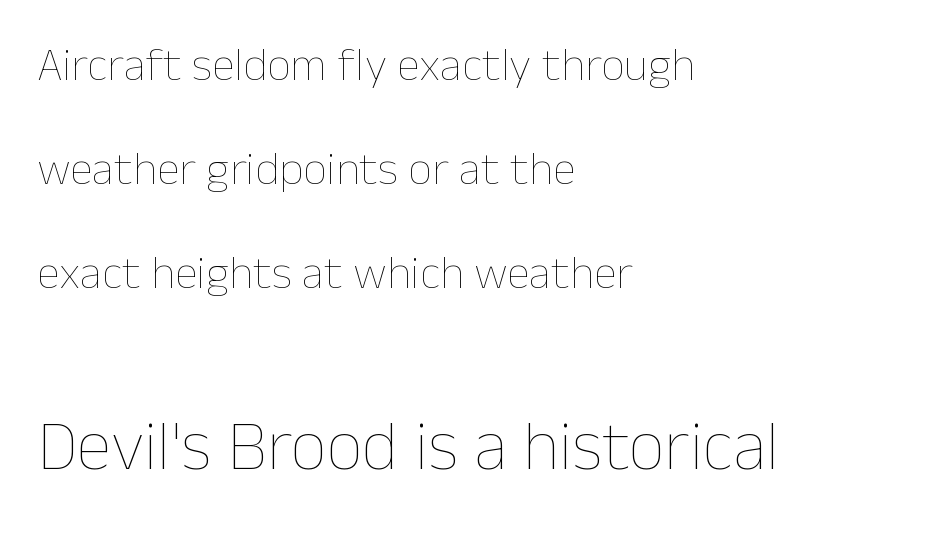
Q: Is the text bold? A: No.
Q: Is the text italic (slanted)? A: No, it is upright.
Q: Is the text underlined? A: No.
Q: How is the paragraph aligned? A: Left-aligned.
Q: Is the spacing between letters normal or unusually wide? A: Normal.
Q: Is the spacing between lines tight, normal or loose? A: Loose.
Q: Which block of text is set in a larger size, the first (top) or the second (bottom)? A: The second (bottom) one.
Q: Width (condensed, normal, or wide)? A: Normal.
Q: Stroke contrast? A: Low.
Q: x-height? A: Medium.
Q: Monospaced? A: No.
